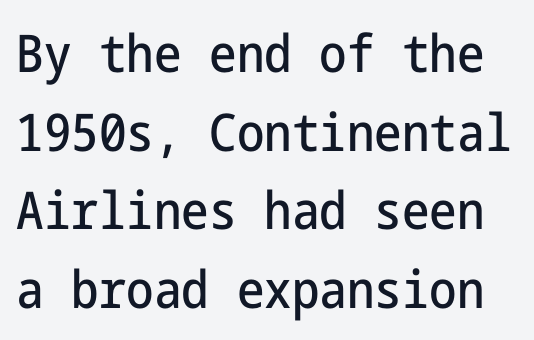
This sample uses plain, unmodified letter spacing. Unlike a traditional serif, this face leaves its strokes unadorned. This is roman type, the default non-slanted kind. The rows are spaced the way most documents space them. Honestly, there is no underline to notice here at all.
